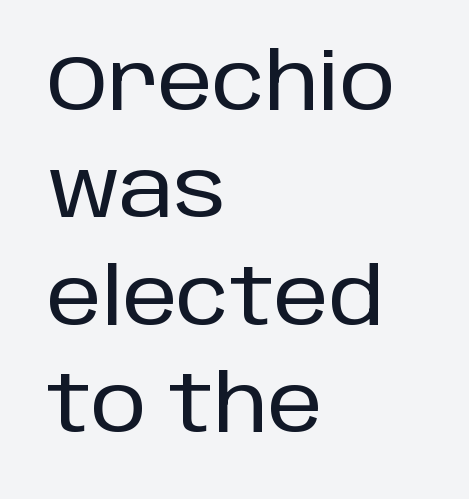
Q: Is the text italic (slanted)? A: No, it is upright.
Q: Is the typeface a serif or a sans-serif typeface? A: Sans-serif.
Q: Is the text underlined? A: No.
Q: How is the paragraph aligned? A: Left-aligned.
Q: Is the spacing between letters normal or unusually wide? A: Normal.
Q: Is the spacing between lines tight, normal or loose? A: Normal.
Q: Width (condensed, normal, or wide)? A: Normal.
Q: Stroke contrast? A: Low.
Q: x-height? A: Large.
Q: Monospaced? A: No.
